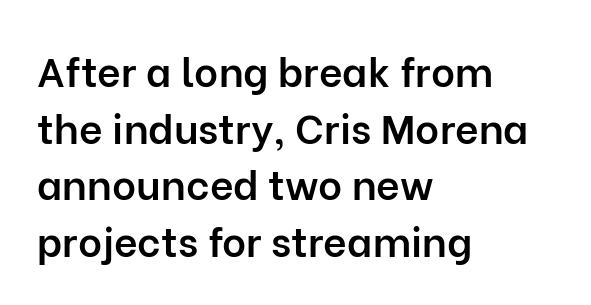
{"serif": "no", "italic": "no", "bold": "semi", "weight": "semibold", "width": "normal", "stroke_contrast": "low", "x_height": "medium", "monospaced": "no", "underline": "no", "align": "left", "line_spacing": "normal", "line_spacing_ratio": 1.38, "letter_spacing": "normal", "letter_spacing_em": 0.0, "glyph_px": 41}
